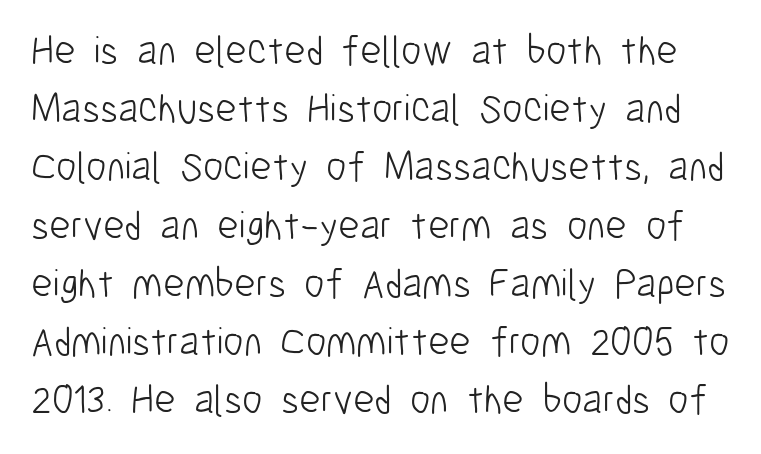
Spacing verdict: proportional, widths tailored to each character. You can tell from the bare stems that sans-serif type was used. When letters stand straight like this, we call the style roman or upright. No extra tracking has been applied to these lines.
